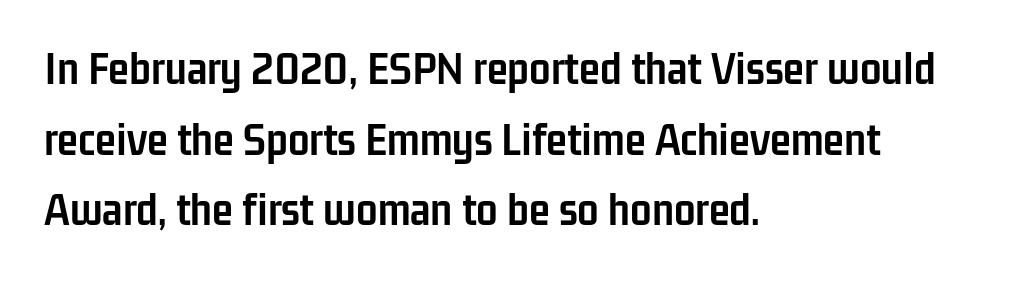
The image shows 48 px semibold, condensed sans-serif type, upright; set left-aligned, normal line spacing (1.47x), normal letter spacing, not underlined; low stroke contrast and a medium x-height.
